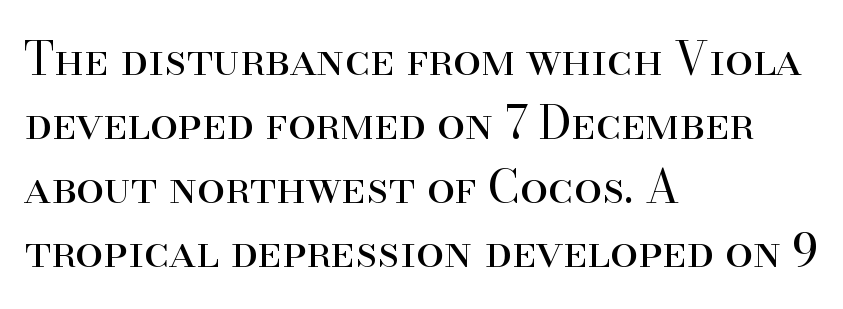
Q: Is the text bold? A: No.
Q: Is the text italic (slanted)? A: No, it is upright.
Q: Is the typeface a serif or a sans-serif typeface? A: Serif.
Q: Is the text underlined? A: No.
Q: How is the paragraph aligned? A: Left-aligned.
Q: Is the spacing between letters normal or unusually wide? A: Normal.
Q: Is the spacing between lines tight, normal or loose? A: Normal.
Q: Width (condensed, normal, or wide)? A: Normal.
Q: Stroke contrast? A: High.
Q: x-height? A: Small.
Q: Monospaced? A: No.
